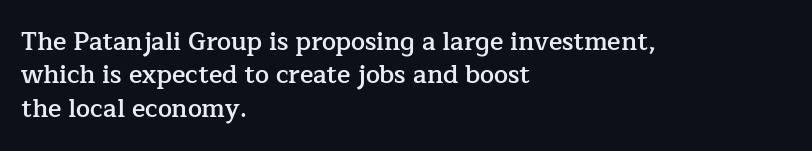
{"italic": "no", "bold": "semi", "underline": "no", "align": "left", "line_spacing": "normal", "line_spacing_ratio": 1.34, "letter_spacing": "normal", "letter_spacing_em": 0.0, "glyph_px": 25}
